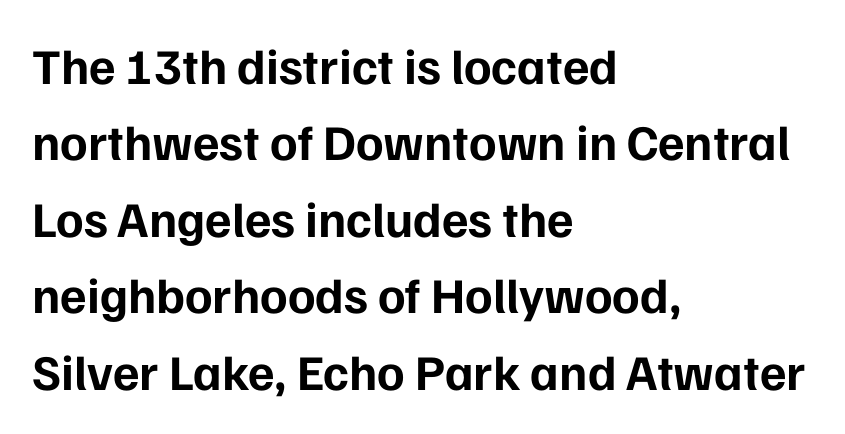
Words appear dense and cohesive because spacing is normal. Check under the words: just untouched page. Nope, no serifs anywhere on these letters. The rag falls on the right side of this text block. When letters stand straight like this, we call the style roman or upright. Heavy, bold letterforms.
